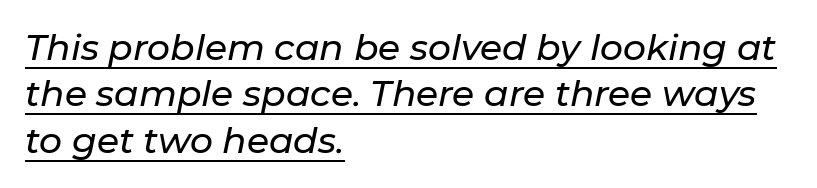
The typesetter chose a ragged-right arrangement here. Note the varied advance widths — an 'i' is clearly narrower than an 'm'. Each line of the rendering has a horizontal stroke beneath the glyphs. It's the slanting kind of type. Default kerning and tracking; the words read as compact shapes. Line spacing here is normal.
